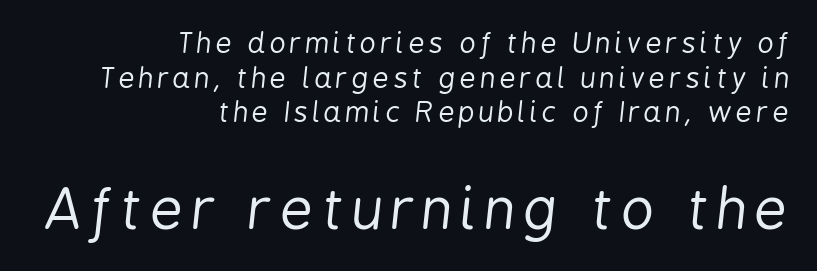
Q: Is the text bold? A: No.
Q: Is the text italic (slanted)? A: Yes, it leans right by about 6 degrees.
Q: Is the text underlined? A: No.
Q: How is the paragraph aligned? A: Right-aligned.
Q: Which block of text is set in a larger size, the first (top) or the second (bottom)? A: The second (bottom) one.
Q: Width (condensed, normal, or wide)? A: Condensed.
Q: Stroke contrast? A: Low.
Q: x-height? A: Medium.
Q: Monospaced? A: No.
